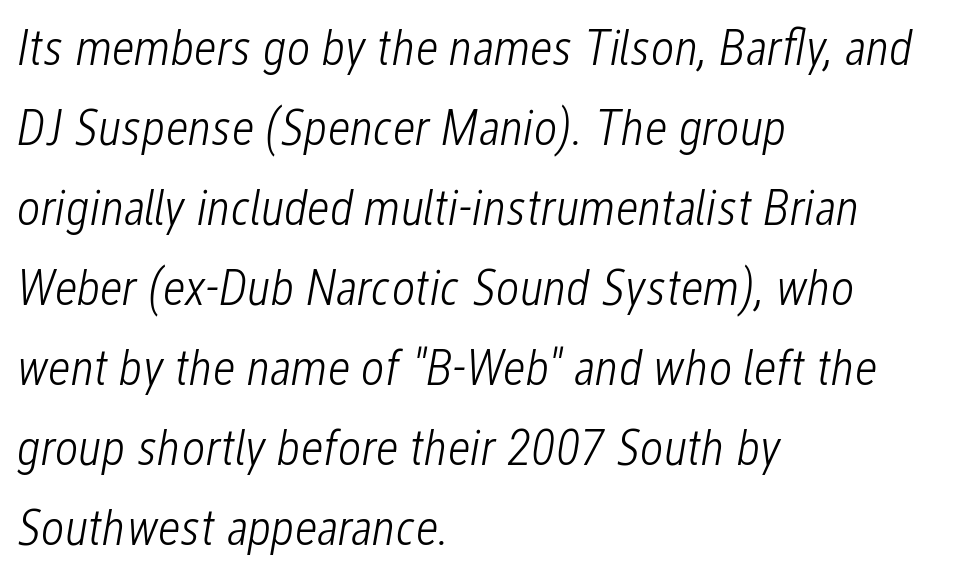
{"italic": "yes", "lean": "right", "slant_degrees": 12, "bold": "no", "weight": "light", "width": "condensed", "stroke_contrast": "low", "x_height": "medium", "monospaced": "no", "underline": "no", "align": "left", "line_spacing": "normal", "line_spacing_ratio": 1.57, "letter_spacing": "normal", "letter_spacing_em": 0.0, "glyph_px": 51}
